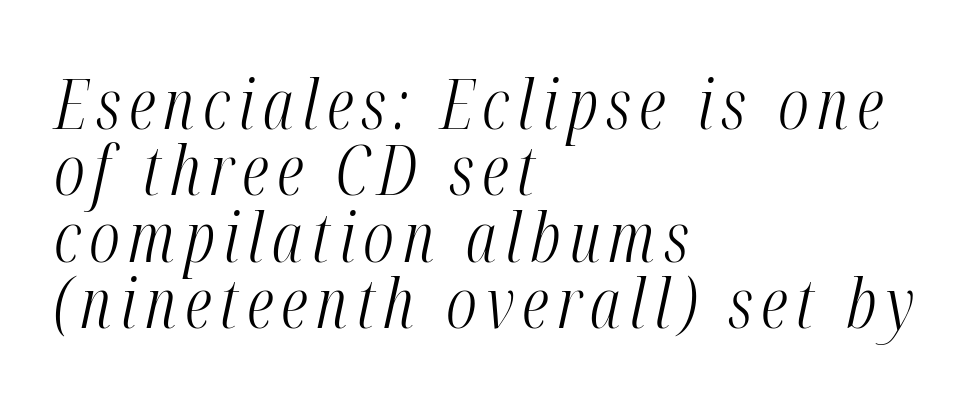
Whoever set this chose condensed vertical rhythm over breathing room. Letters rest on an invisible, unmarked baseline. These lines are rendered in a variable-pitch font. Visually the block forms a straight wall on the left and a jagged coastline on the right. The font's italic variant was chosen for this text. Weight: regular or lighter.
